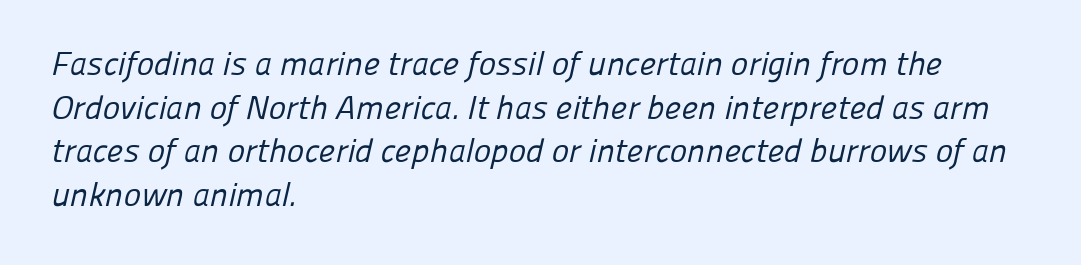
The image shows 33 px regular-weight sans-serif type; set left-aligned, normal line spacing (1.32x), normal letter spacing, not underlined; low stroke contrast and a medium x-height.
